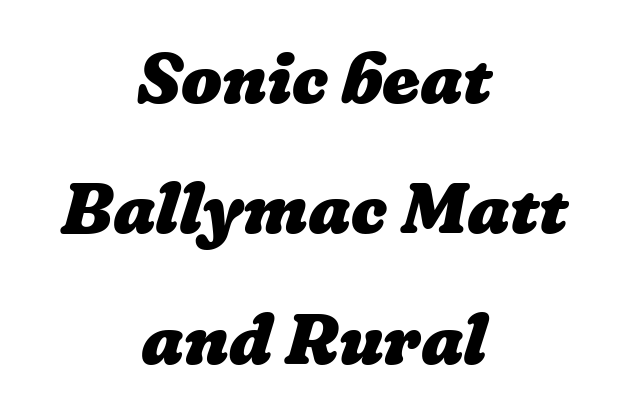
You could not count columns in this text — the font is proportionally spaced. Short note: letters normally spaced. Heft: maximum for text — a bold. Line starts and ends both wander, symmetrically. The strip under each line holds only bare page.
